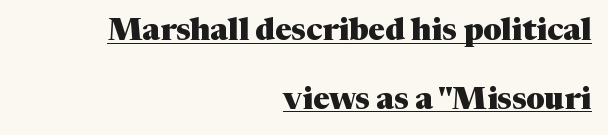
{"serif": "yes", "italic": "no", "bold": "yes", "weight": "heavy", "width": "normal", "stroke_contrast": "medium", "x_height": "medium", "monospaced": "no", "underline": "yes", "align": "right", "line_spacing": "loose", "line_spacing_ratio": 2.21, "letter_spacing": "normal", "letter_spacing_em": 0.0, "glyph_px": 31}
